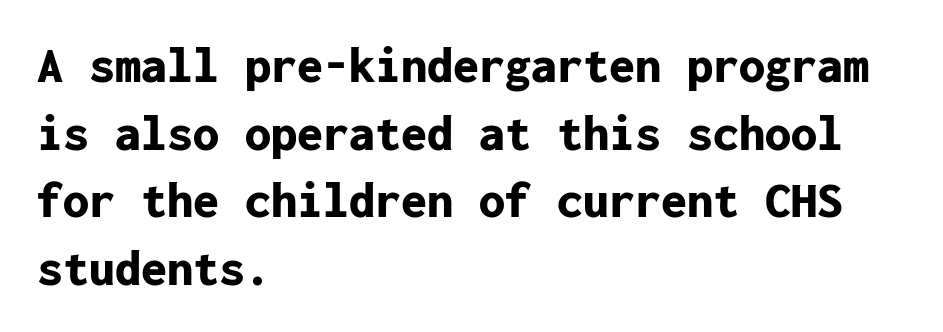
The image shows 52 px bold sans-serif type, upright, monospaced; set left-aligned, normal line spacing (1.3x), normal letter spacing, not underlined; low stroke contrast and a medium x-height.
